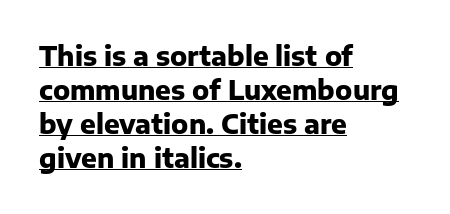
Q: Is the text bold? A: Yes.
Q: Is the text italic (slanted)? A: No, it is upright.
Q: Is the text underlined? A: Yes.
Q: How is the paragraph aligned? A: Left-aligned.
Q: Is the spacing between letters normal or unusually wide? A: Normal.
Q: Is the spacing between lines tight, normal or loose? A: Normal.
